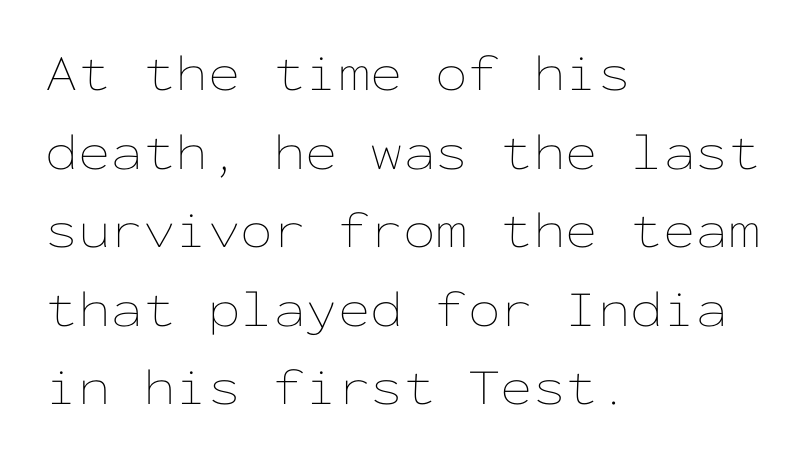
The image shows 52 px thin, wide type, upright, monospaced; set left-aligned, normal line spacing (1.51x), normal letter spacing, not underlined; low stroke contrast and a medium x-height.
